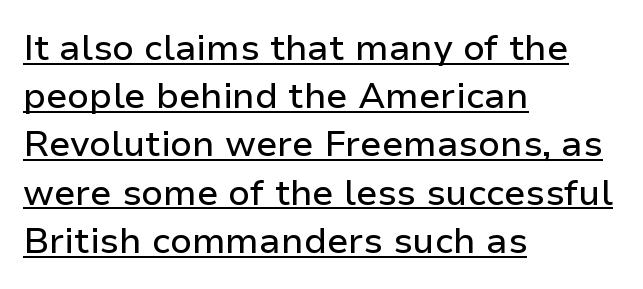
The rendering uses a moderate line-height, typical for paragraphs. Notice how the stems are strictly vertical — no italics here. Notice how the passage keeps a crisp vertical edge on the left only. Proportional: the letters do not fall into vertical columns. Characters follow at the spacing the type designer built in. This rendering features underlined lettering.
